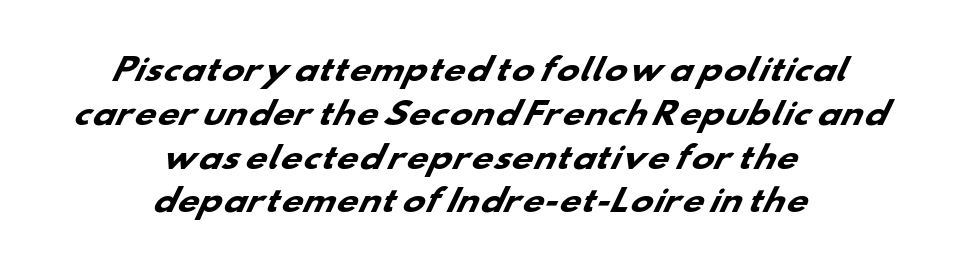
Looks like regular typesetting: each glyph gets only the width it needs. Is the block centered? Yes — each line is placed symmetrically about the middle. Type style note: lacks serifs. Summary of vertical rhythm: regular, with standard interline spacing.
